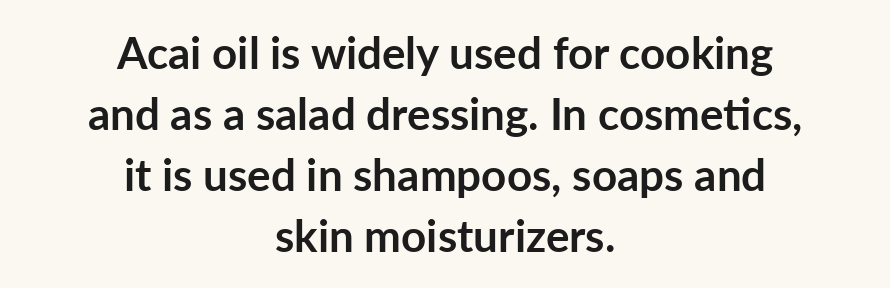
Baseline-to-baseline distance is the conventional proportion of letter height. The designer went with a sans here, leaving each stem footless. Lines of text with bare space underneath. Tracking here is standard; glyphs follow each other at the usual distance. Designer's note — italics off, roman on. This sample is center-justified, so both line endings float freely.
